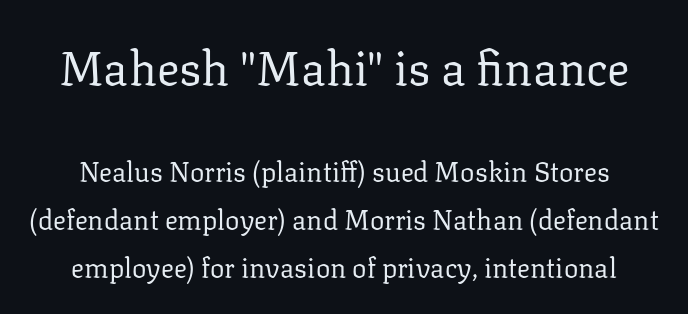
{"serif": "yes", "italic": "no", "bold": "no", "weight": "regular", "width": "normal", "stroke_contrast": "low", "x_height": "medium", "monospaced": "no", "underline": "no", "line_spacing_ratio": 1.78, "letter_spacing": "normal", "letter_spacing_em": 0.0, "larger_block": "first", "size_ratio": 1.74, "glyph_px": 47}
